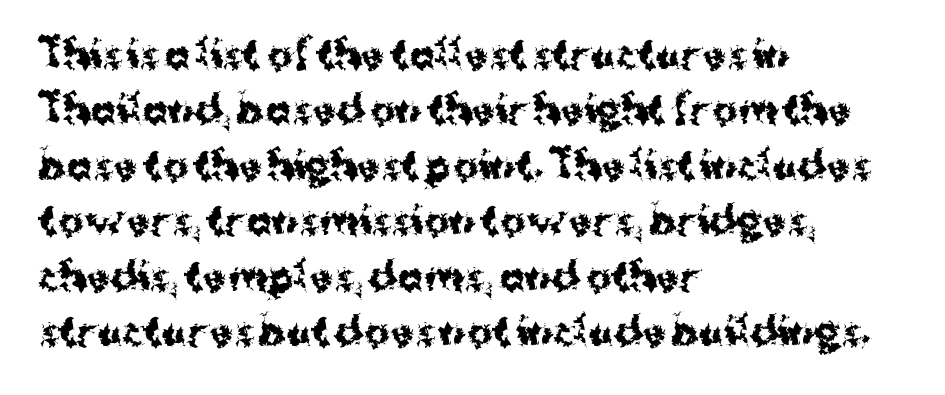
Q: Is the text bold? A: Yes.
Q: Is the text italic (slanted)? A: No, it is upright.
Q: Is the typeface a serif or a sans-serif typeface? A: Sans-serif.
Q: Is the text underlined? A: No.
Q: How is the paragraph aligned? A: Left-aligned.
Q: Is the spacing between letters normal or unusually wide? A: Normal.
Q: Is the spacing between lines tight, normal or loose? A: Normal.
Q: Width (condensed, normal, or wide)? A: Normal.
Q: Stroke contrast? A: Medium.
Q: x-height? A: Medium.
Q: Monospaced? A: No.
